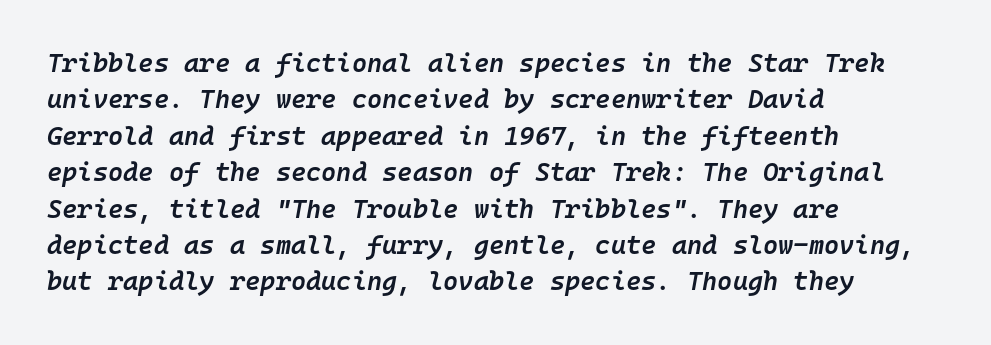
Set as a demibold, roughly 600 on the weight scale. Inter-character spacing is left at the font's built-in metrics. Whoever set this chose a conventional vertical rhythm. Descender tails drop into unmarked territory.
